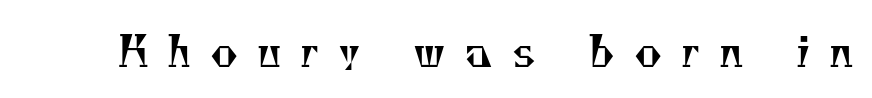
Proportional: the letters do not fall into vertical columns. I'd call this a serif setting — the letters wear small feet. The font is comparable to plain body text, perhaps lighter. Plain, unruled lines of type. The letterforms stand isolated, each surrounded by extra space.
